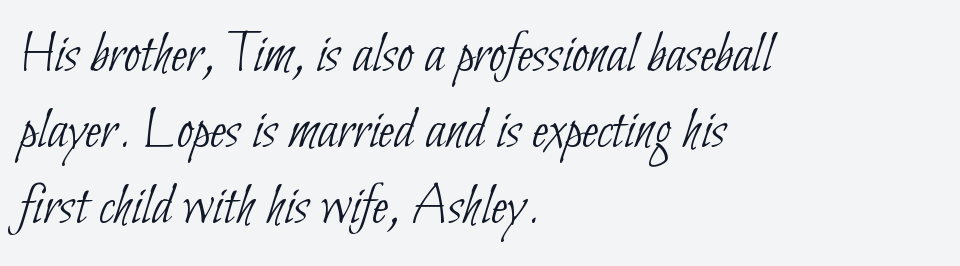
Q: Is the text bold? A: No.
Q: Is the typeface a serif or a sans-serif typeface? A: Sans-serif.
Q: Is the text underlined? A: No.
Q: How is the paragraph aligned? A: Left-aligned.
Q: Is the spacing between letters normal or unusually wide? A: Normal.
Q: Is the spacing between lines tight, normal or loose? A: Normal.
Q: Width (condensed, normal, or wide)? A: Condensed.
Q: Stroke contrast? A: Low.
Q: x-height? A: Small.
Q: Monospaced? A: No.
